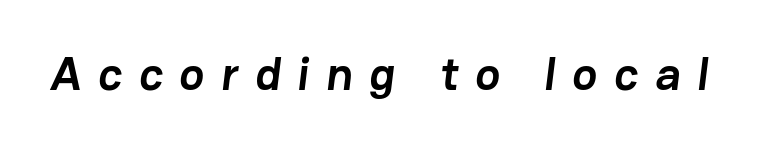
{"serif": "no", "bold": "yes", "weight": "semibold", "width": "normal", "stroke_contrast": "low", "x_height": "medium", "monospaced": "no", "underline": "no", "letter_spacing": "wide", "letter_spacing_em": 0.36, "glyph_px": 47}
